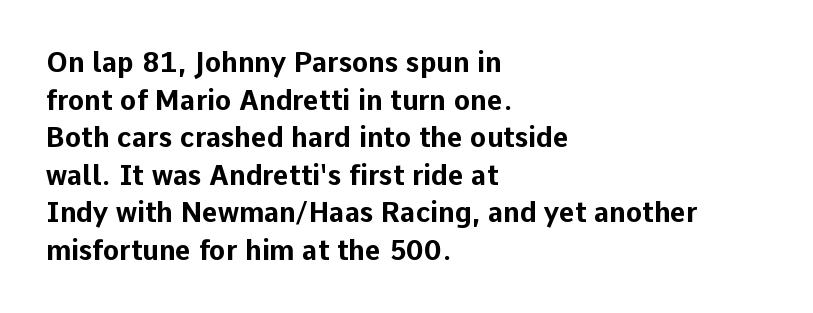
Q: Is the text bold? A: Yes.
Q: Is the text italic (slanted)? A: No, it is upright.
Q: Is the text underlined? A: No.
Q: How is the paragraph aligned? A: Left-aligned.
Q: Is the spacing between letters normal or unusually wide? A: Normal.
Q: Is the spacing between lines tight, normal or loose? A: Normal.
